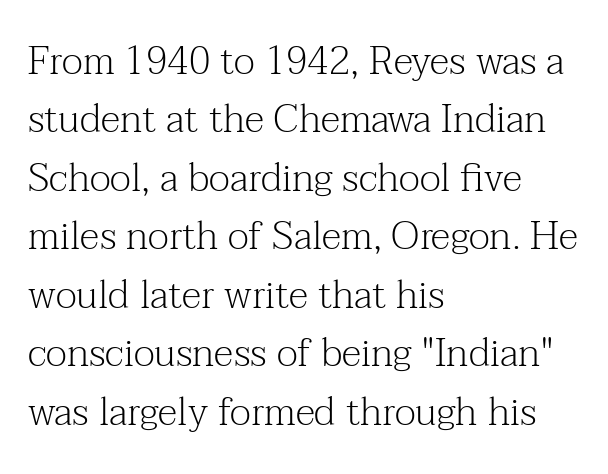
Q: Is the text bold? A: No.
Q: Is the text italic (slanted)? A: No, it is upright.
Q: Is the typeface a serif or a sans-serif typeface? A: Serif.
Q: Is the text underlined? A: No.
Q: How is the paragraph aligned? A: Left-aligned.
Q: Is the spacing between letters normal or unusually wide? A: Normal.
Q: Is the spacing between lines tight, normal or loose? A: Normal.
Q: Width (condensed, normal, or wide)? A: Normal.
Q: Stroke contrast? A: Medium.
Q: x-height? A: Medium.
Q: Monospaced? A: No.
